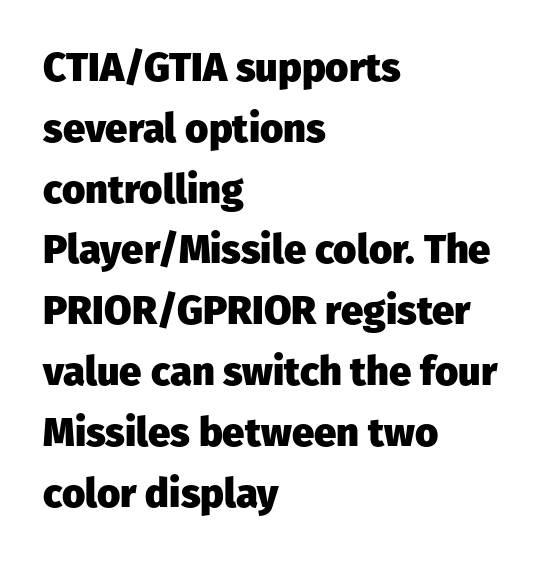
Q: Is the text bold? A: Yes.
Q: Is the text italic (slanted)? A: No, it is upright.
Q: Is the typeface a serif or a sans-serif typeface? A: Sans-serif.
Q: Is the text underlined? A: No.
Q: How is the paragraph aligned? A: Left-aligned.
Q: Is the spacing between letters normal or unusually wide? A: Normal.
Q: Is the spacing between lines tight, normal or loose? A: Normal.
Q: Width (condensed, normal, or wide)? A: Normal.
Q: Stroke contrast? A: Low.
Q: x-height? A: Medium.
Q: Monospaced? A: No.
